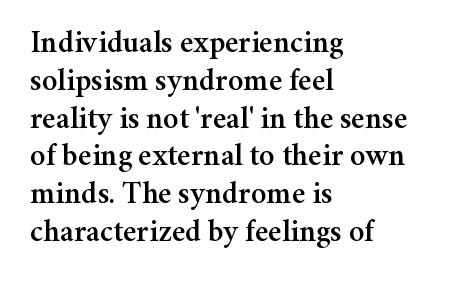
Q: Is the text italic (slanted)? A: No, it is upright.
Q: Is the typeface a serif or a sans-serif typeface? A: Serif.
Q: Is the text underlined? A: No.
Q: How is the paragraph aligned? A: Left-aligned.
Q: Is the spacing between letters normal or unusually wide? A: Normal.
Q: Width (condensed, normal, or wide)? A: Normal.
Q: Stroke contrast? A: Medium.
Q: x-height? A: Medium.
Q: Monospaced? A: No.
